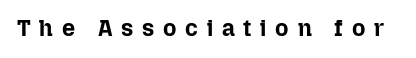
The image shows 23 px bold type, upright; set unusually wide letter spacing (+0.38 em), not underlined.
